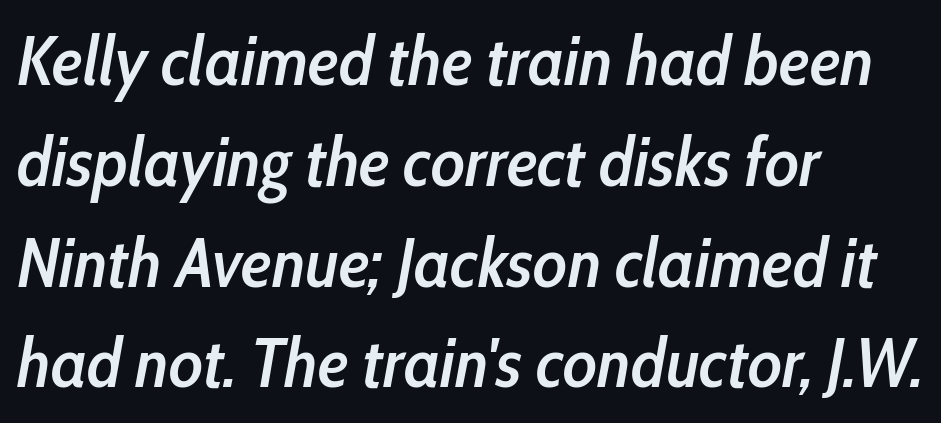
{"italic": "yes", "lean": "right", "slant_degrees": 10, "bold": "semi", "weight": "semibold", "width": "condensed", "stroke_contrast": "low", "x_height": "medium", "monospaced": "no", "underline": "no", "align": "left", "line_spacing": "normal", "line_spacing_ratio": 1.44, "letter_spacing": "normal", "letter_spacing_em": 0.0, "glyph_px": 70}
